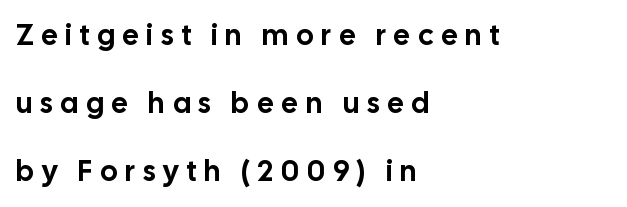
{"serif": "no", "italic": "no", "width": "normal", "stroke_contrast": "low", "x_height": "medium", "monospaced": "no", "underline": "no", "align": "left", "line_spacing": "loose", "line_spacing_ratio": 2.35, "letter_spacing": "wide", "letter_spacing_em": 0.27, "glyph_px": 29}
